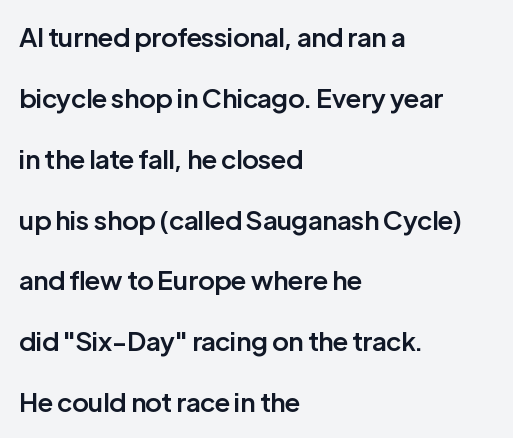
The passage is arranged the way most books set body copy — flush left. Does the weight exceed regular? Yes, but only to semibold. Compared with typical body copy, the letter spacing here is the same. Designer's note — italics off, roman on.
